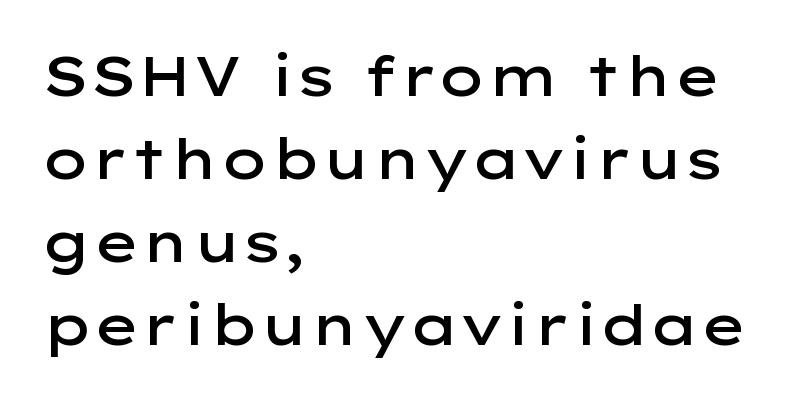
{"serif": "no", "italic": "no", "bold": "semi", "weight": "semibold", "width": "wide", "stroke_contrast": "low", "x_height": "medium", "monospaced": "no", "underline": "no", "align": "left", "line_spacing": "normal", "line_spacing_ratio": 1.51, "letter_spacing": "normal", "letter_spacing_em": 0.0, "glyph_px": 55}
